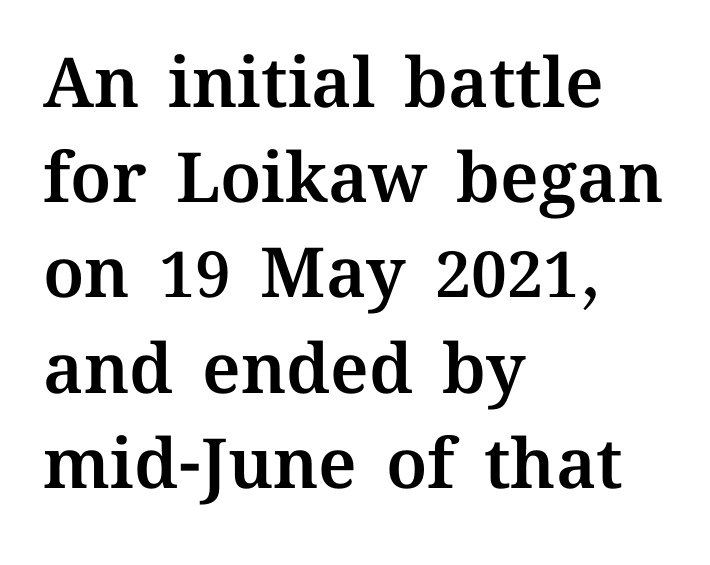
Q: Is the text italic (slanted)? A: No, it is upright.
Q: Is the text underlined? A: No.
Q: How is the paragraph aligned? A: Left-aligned.
Q: Is the spacing between letters normal or unusually wide? A: Normal.
Q: Is the spacing between lines tight, normal or loose? A: Normal.
Q: Width (condensed, normal, or wide)? A: Normal.
Q: Stroke contrast? A: Medium.
Q: x-height? A: Medium.
Q: Monospaced? A: No.
